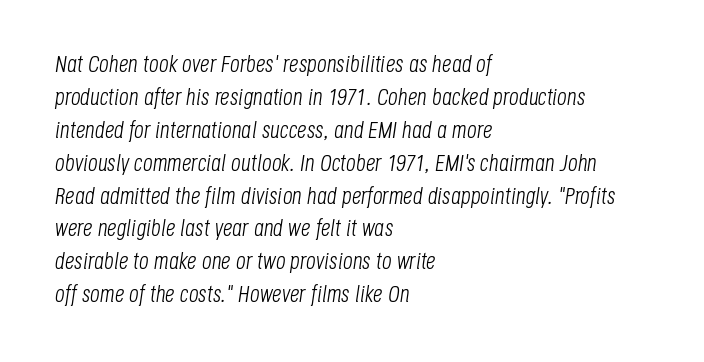
Q: Is the text bold? A: No.
Q: Is the text italic (slanted)? A: Yes, it leans right by about 8 degrees.
Q: Is the text underlined? A: No.
Q: How is the paragraph aligned? A: Left-aligned.
Q: Is the spacing between letters normal or unusually wide? A: Normal.
Q: Is the spacing between lines tight, normal or loose? A: Normal.
